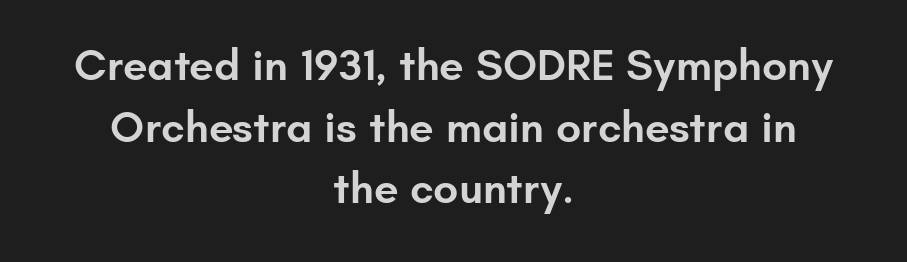
{"serif": "no", "italic": "no", "bold": "semi", "weight": "semibold", "width": "normal", "stroke_contrast": "low", "x_height": "small", "monospaced": "no", "underline": "no", "align": "center", "line_spacing": "normal", "line_spacing_ratio": 1.4, "letter_spacing": "normal", "letter_spacing_em": 0.0, "glyph_px": 44}
